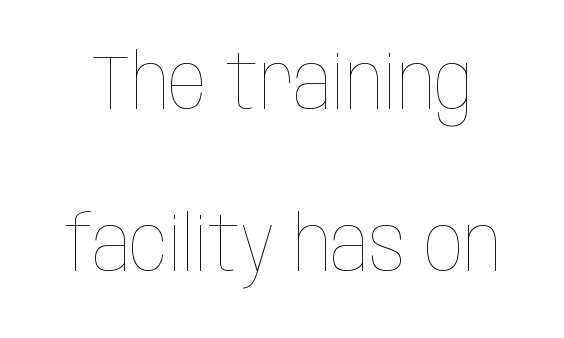
{"italic": "no", "bold": "no", "weight": "thin", "width": "condensed", "stroke_contrast": "low", "x_height": "large", "monospaced": "no", "underline": "no", "line_spacing": "loose", "line_spacing_ratio": 2.11, "letter_spacing": "normal", "letter_spacing_em": 0.0, "glyph_px": 77}
